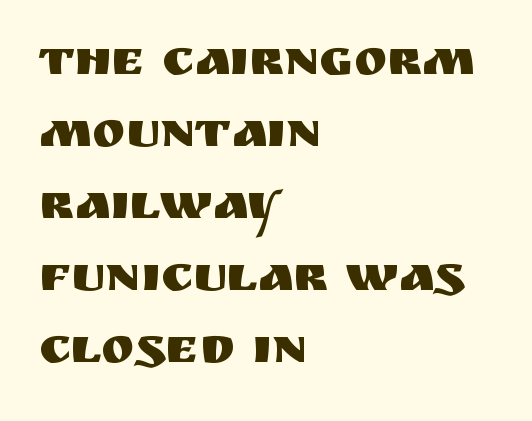
The specimen reads as upright at a glance. Proportional: the letters do not fall into vertical columns. Spacing between characters is what you'd get straight out of the box. Short and long lines alike share a common starting point at left. Typographically, this falls in the sans-serif category.
